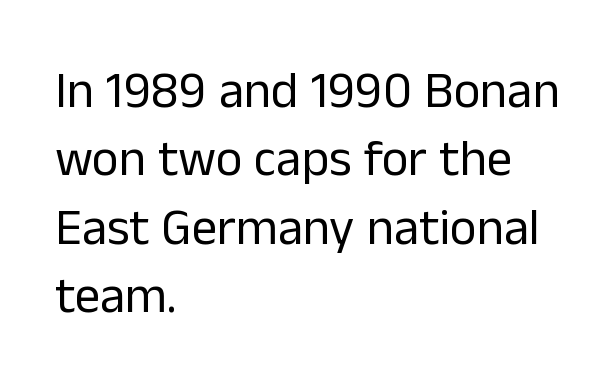
The image shows 51 px regular-weight sans-serif type, upright; set left-aligned, normal line spacing (1.34x), normal letter spacing, not underlined; low stroke contrast and a medium x-height.
